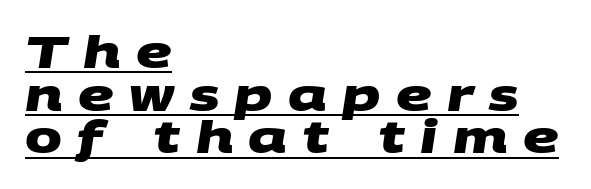
Q: Is the text bold? A: Yes.
Q: Is the typeface a serif or a sans-serif typeface? A: Sans-serif.
Q: Is the text underlined? A: Yes.
Q: How is the paragraph aligned? A: Left-aligned.
Q: Is the spacing between letters normal or unusually wide? A: Unusually wide.
Q: Is the spacing between lines tight, normal or loose? A: Tight.
Q: Width (condensed, normal, or wide)? A: Wide.
Q: Stroke contrast? A: Medium.
Q: x-height? A: Large.
Q: Monospaced? A: No.
